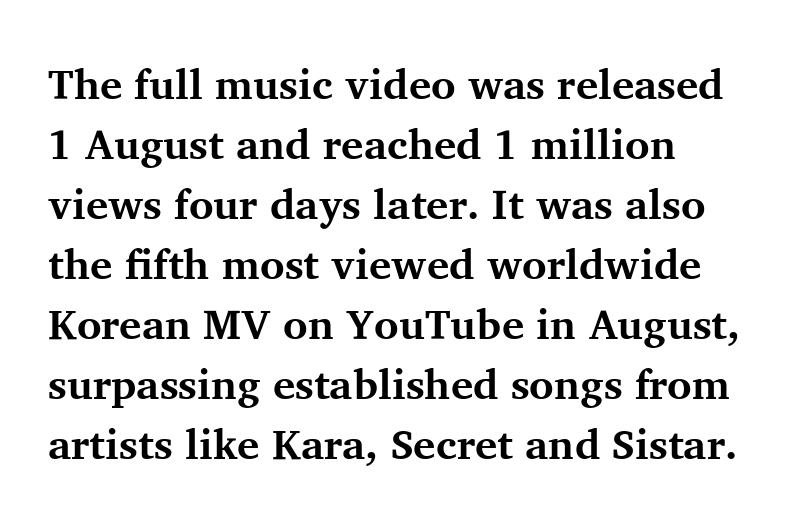
{"serif": "yes", "italic": "no", "bold": "yes", "weight": "bold", "width": "normal", "stroke_contrast": "medium", "x_height": "medium", "monospaced": "no", "underline": "no", "align": "left", "line_spacing": "normal", "line_spacing_ratio": 1.43, "letter_spacing": "normal", "letter_spacing_em": 0.0, "glyph_px": 42}
